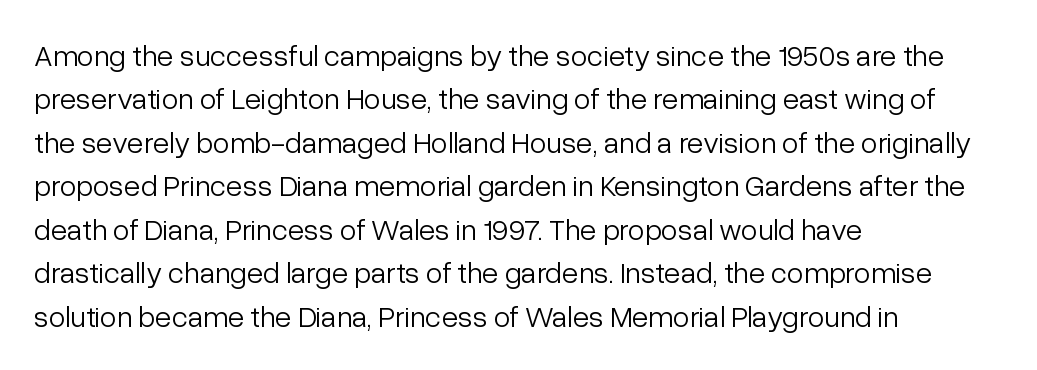
{"serif": "no", "italic": "no", "bold": "no", "weight": "light", "width": "normal", "stroke_contrast": "low", "x_height": "medium", "monospaced": "no", "underline": "no", "align": "left", "line_spacing": "normal", "line_spacing_ratio": 1.45, "letter_spacing": "normal", "letter_spacing_em": 0.0, "glyph_px": 30}
